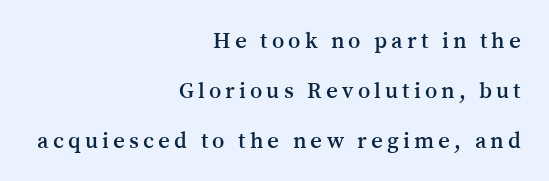
{"italic": "no", "underline": "no", "align": "right", "line_spacing": "loose", "line_spacing_ratio": 2.18, "glyph_px": 23}
